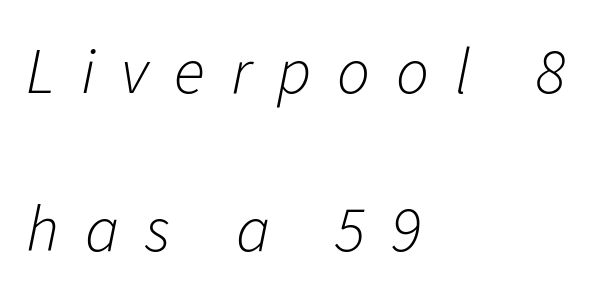
{"italic": "yes", "lean": "right", "slant_degrees": 11, "bold": "no", "weight": "light", "width": "normal", "stroke_contrast": "low", "x_height": "medium", "monospaced": "no", "underline": "no", "align": "left", "line_spacing": "loose", "line_spacing_ratio": 2.43, "letter_spacing": "wide", "letter_spacing_em": 0.4, "glyph_px": 65}
